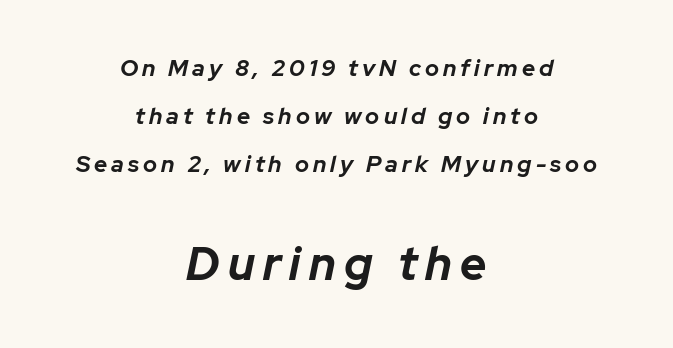
Q: Is the text bold? A: Yes.
Q: Is the text italic (slanted)? A: Yes, it leans right by about 12 degrees.
Q: Is the text underlined? A: No.
Q: How is the paragraph aligned? A: Centered.
Q: Is the spacing between lines tight, normal or loose? A: Loose.
Q: Which block of text is set in a larger size, the first (top) or the second (bottom)? A: The second (bottom) one.
Q: Width (condensed, normal, or wide)? A: Normal.
Q: Stroke contrast? A: Low.
Q: x-height? A: Medium.
Q: Monospaced? A: No.
